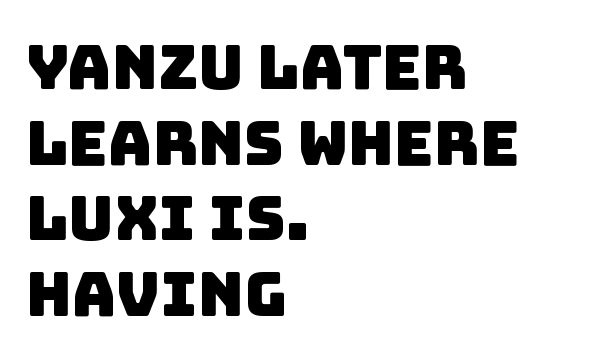
What stands out about the letter spacing? Nothing — it is the standard amount. Unmarked baselines from the first word to the last. Typeset ragged right — the left edge is the straight one. Spacing verdict: proportional, widths tailored to each character.
